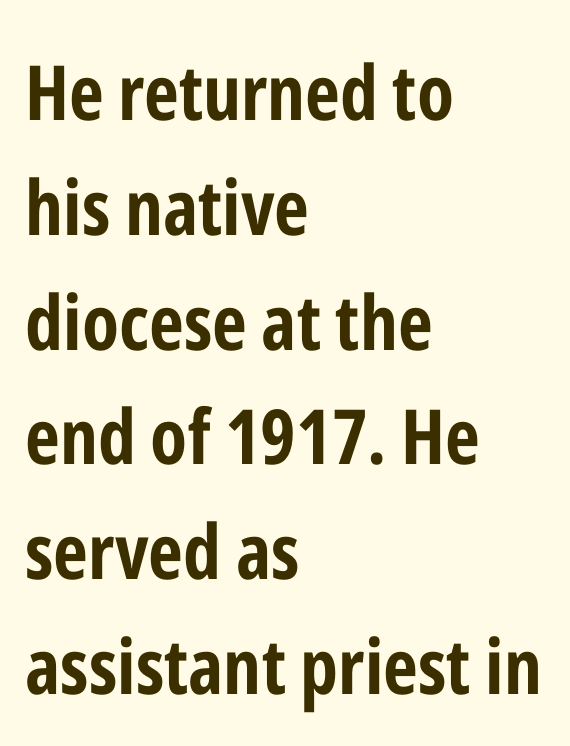
{"serif": "no", "italic": "no", "bold": "yes", "weight": "bold", "width": "condensed", "stroke_contrast": "low", "x_height": "medium", "monospaced": "no", "underline": "no", "align": "left", "line_spacing": "normal", "line_spacing_ratio": 1.51, "letter_spacing": "normal", "letter_spacing_em": 0.0, "glyph_px": 76}
